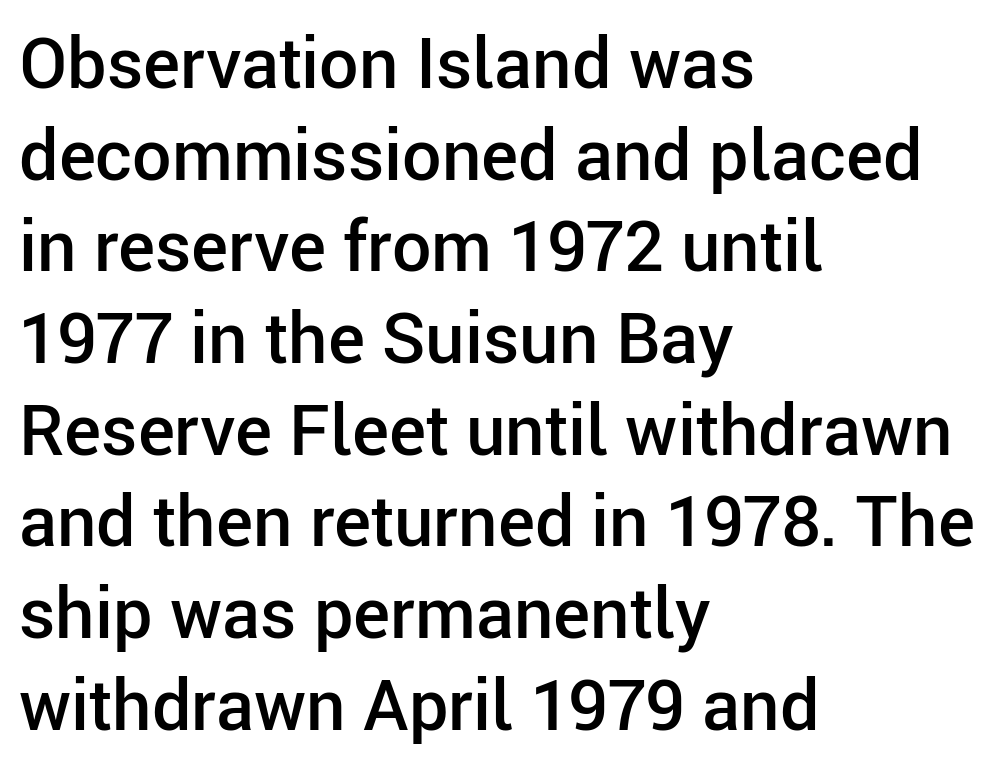
Q: Is the text bold? A: Semi-bold.
Q: Is the text italic (slanted)? A: No, it is upright.
Q: Is the typeface a serif or a sans-serif typeface? A: Sans-serif.
Q: Is the text underlined? A: No.
Q: How is the paragraph aligned? A: Left-aligned.
Q: Is the spacing between letters normal or unusually wide? A: Normal.
Q: Is the spacing between lines tight, normal or loose? A: Normal.
Q: Width (condensed, normal, or wide)? A: Normal.
Q: Stroke contrast? A: Low.
Q: x-height? A: Medium.
Q: Monospaced? A: No.
